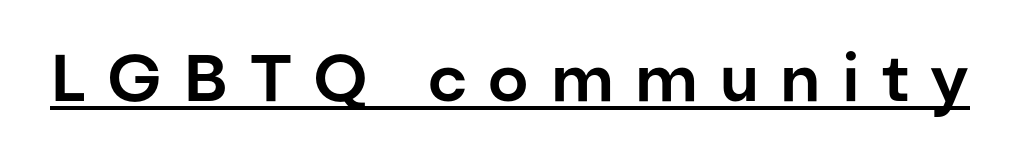
The image shows 66 px sans-serif type, upright; set unusually wide letter spacing (+0.33 em), underlined; low stroke contrast and a medium x-height.
